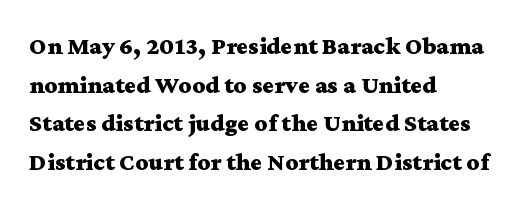
Lines of text with bare space underneath. Default kerning and tracking; the words read as compact shapes. Typeset ragged right — the left edge is the straight one. Regarding leading, the lines here are spaced in the standard way. Every stem runs plumb, perpendicular to the baseline.
